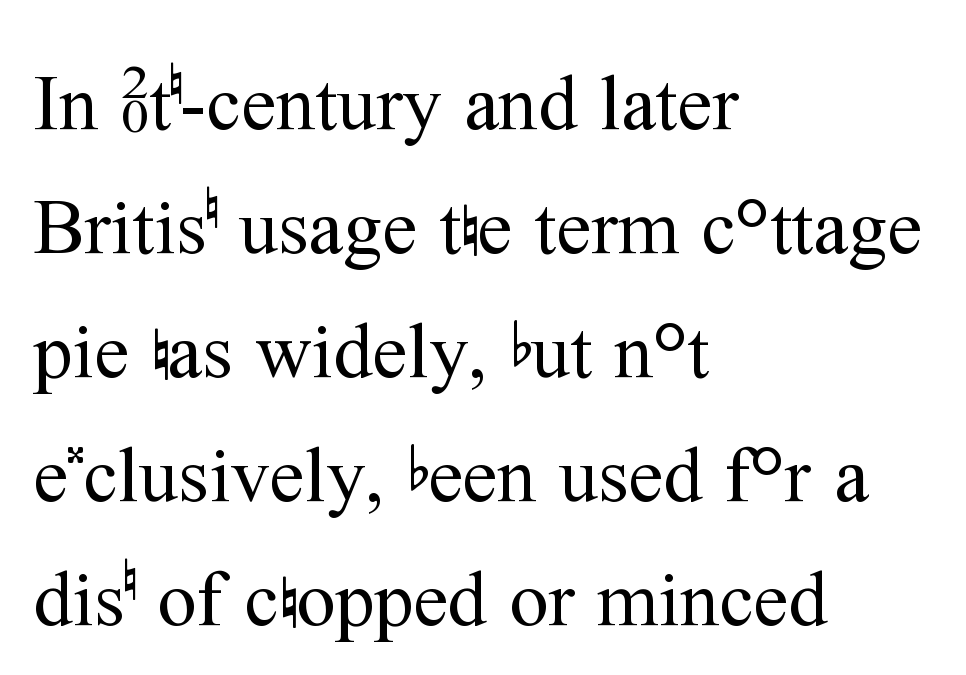
Q: Is the text bold? A: No.
Q: Is the text italic (slanted)? A: No, it is upright.
Q: Is the typeface a serif or a sans-serif typeface? A: Serif.
Q: Is the text underlined? A: No.
Q: How is the paragraph aligned? A: Left-aligned.
Q: Is the spacing between letters normal or unusually wide? A: Normal.
Q: Is the spacing between lines tight, normal or loose? A: Normal.
Q: Width (condensed, normal, or wide)? A: Normal.
Q: Stroke contrast? A: Medium.
Q: x-height? A: Medium.
Q: Monospaced? A: No.
